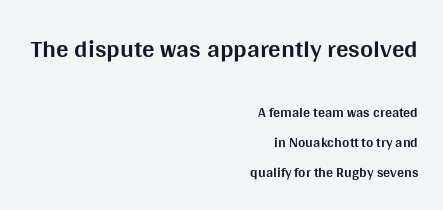
{"italic": "no", "bold": "yes", "underline": "no", "align": "right", "line_spacing": "loose", "line_spacing_ratio": 2.15, "letter_spacing": "normal", "letter_spacing_em": 0.0, "larger_block": "first", "size_ratio": 1.79, "glyph_px": 25}
